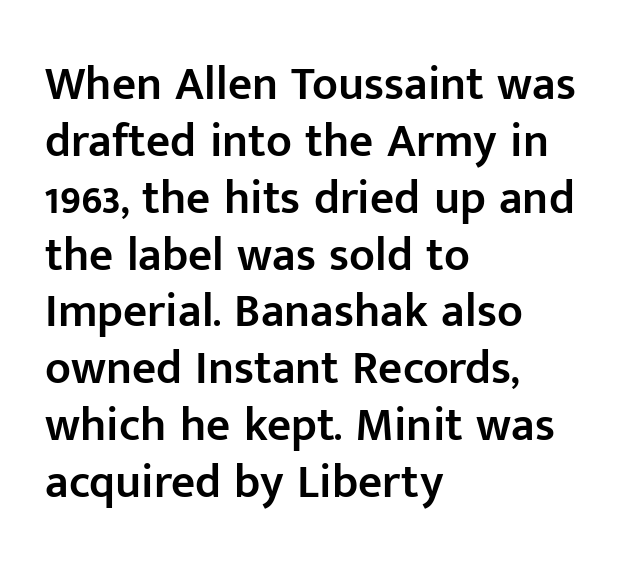
The image shows 47 px semibold sans-serif type, upright; set left-aligned, line spacing 1.21x, normal letter spacing, not underlined; low stroke contrast and a medium x-height.
